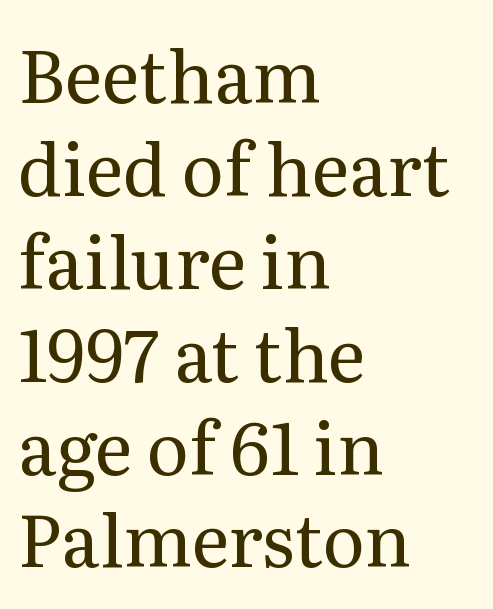
{"serif": "yes", "italic": "no", "bold": "no", "weight": "regular", "width": "normal", "stroke_contrast": "medium", "x_height": "medium", "monospaced": "no", "underline": "no", "align": "left", "line_spacing": "normal", "line_spacing_ratio": 1.29, "letter_spacing": "normal", "letter_spacing_em": 0.0, "glyph_px": 72}
